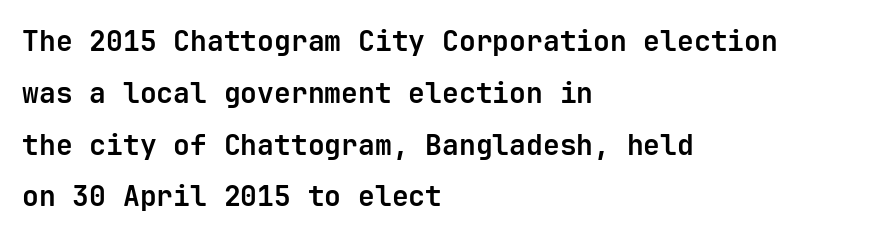
Q: Is the text bold? A: Yes.
Q: Is the text italic (slanted)? A: No, it is upright.
Q: Is the typeface a serif or a sans-serif typeface? A: Sans-serif.
Q: Is the text underlined? A: No.
Q: How is the paragraph aligned? A: Left-aligned.
Q: Is the spacing between letters normal or unusually wide? A: Normal.
Q: Width (condensed, normal, or wide)? A: Normal.
Q: Stroke contrast? A: Low.
Q: x-height? A: Medium.
Q: Monospaced? A: Yes.
